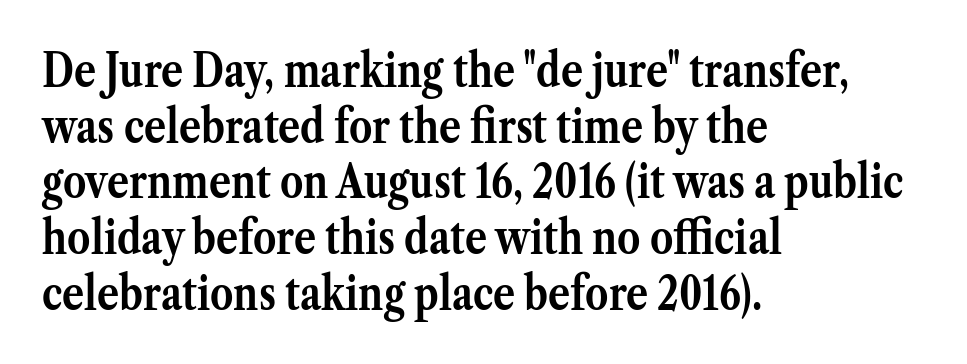
The letters are bold, with thick, heavy strokes. No italicization has been applied; the sample stays upright. A classic flush-left, rag-right setting is used for this passage. Honestly, there is no underline to notice here at all.
